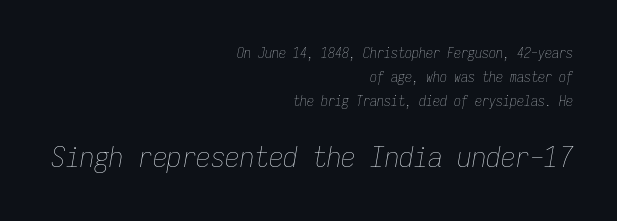
These lines were composed using italics. The typeface has the unassuming heft of standard copy or less. You could count columns in this text — the font is strictly monospaced. The more generous point size was reserved for the lower chunk. The ragged edge is on the left, which tells us the setting is flush right. The horizontal fit of the characters is conventional and even.
